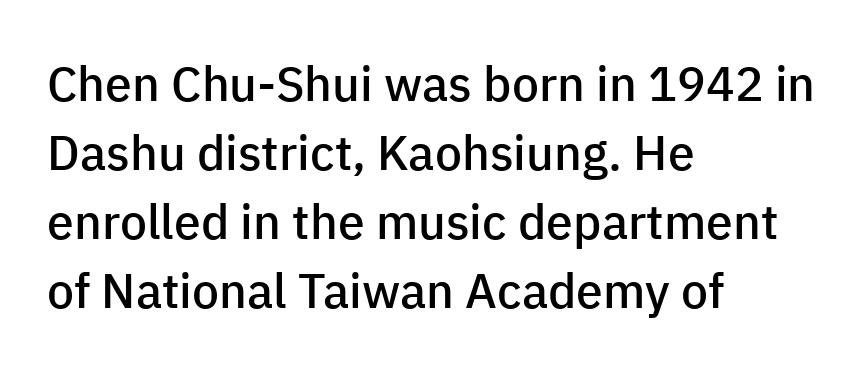
Reading down the column, the eye jumps a familiar distance to each next line. Proportional: the letters do not fall into vertical columns. Spacing between characters is what you'd get straight out of the box. A sans-serif font was chosen for this passage. Posture: vertical. Glance below the letters and you will spot only blank space.
